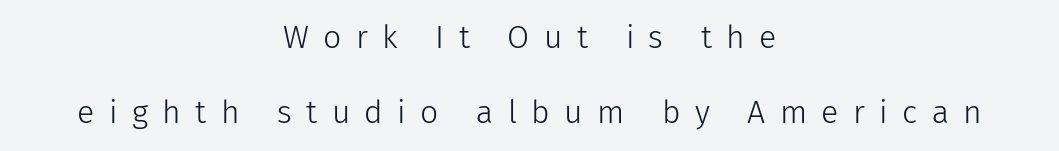
Q: Is the text bold? A: No.
Q: Is the text italic (slanted)? A: No, it is upright.
Q: Is the typeface a serif or a sans-serif typeface? A: Sans-serif.
Q: Is the text underlined? A: No.
Q: How is the paragraph aligned? A: Centered.
Q: Is the spacing between letters normal or unusually wide? A: Unusually wide.
Q: Is the spacing between lines tight, normal or loose? A: Loose.
Q: Width (condensed, normal, or wide)? A: Normal.
Q: Stroke contrast? A: Low.
Q: x-height? A: Medium.
Q: Monospaced? A: No.
